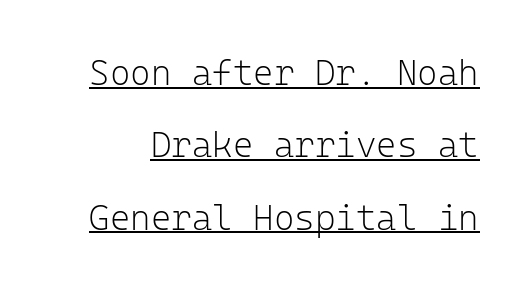
Q: Is the text bold? A: No.
Q: Is the text italic (slanted)? A: No, it is upright.
Q: Is the typeface a serif or a sans-serif typeface? A: Sans-serif.
Q: Is the text underlined? A: Yes.
Q: Is the spacing between letters normal or unusually wide? A: Normal.
Q: Is the spacing between lines tight, normal or loose? A: Loose.
Q: Width (condensed, normal, or wide)? A: Normal.
Q: Stroke contrast? A: Low.
Q: x-height? A: Medium.
Q: Monospaced? A: Yes.
